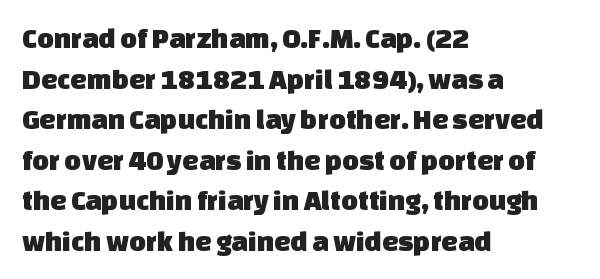
Q: Is the typeface a serif or a sans-serif typeface? A: Sans-serif.
Q: Is the text underlined? A: No.
Q: How is the paragraph aligned? A: Left-aligned.
Q: Is the spacing between letters normal or unusually wide? A: Normal.
Q: Is the spacing between lines tight, normal or loose? A: Normal.
Q: Width (condensed, normal, or wide)? A: Normal.
Q: Stroke contrast? A: Low.
Q: x-height? A: Large.
Q: Monospaced? A: No.
